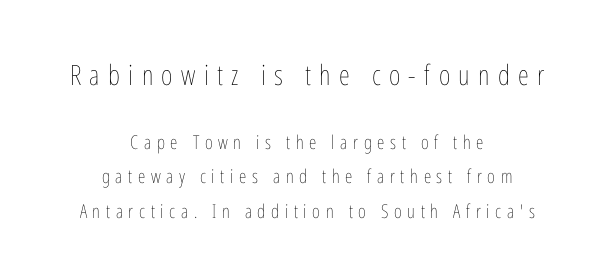
The glyphs are unaccompanied by any horizontal stroke below them. Reading top to bottom, the characters get smaller at the block break. What stands out about the letter spacing? Its width — letters are far apart. Italic? Not at all — the glyphs are vertical. Proportional: the letters do not fall into vertical columns.
